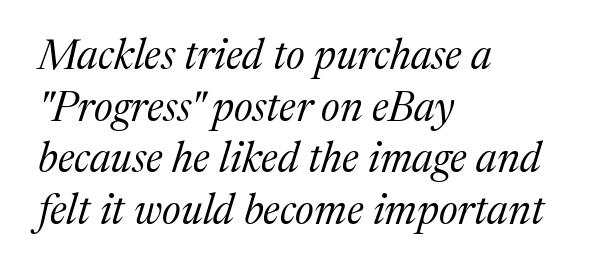
{"serif": "yes", "italic": "yes", "lean": "right", "slant_degrees": 17, "bold": "no", "weight": "regular", "width": "normal", "stroke_contrast": "medium", "x_height": "medium", "monospaced": "no", "underline": "no", "align": "left", "line_spacing_ratio": 1.23, "letter_spacing": "normal", "letter_spacing_em": 0.0, "glyph_px": 42}
